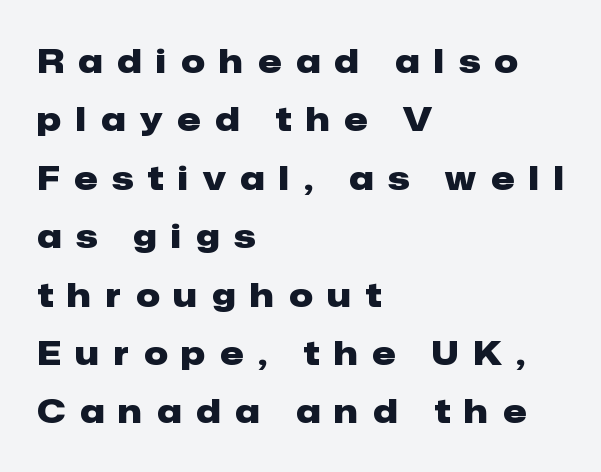
Q: Is the text bold? A: Yes.
Q: Is the text italic (slanted)? A: No, it is upright.
Q: Is the typeface a serif or a sans-serif typeface? A: Sans-serif.
Q: Is the text underlined? A: No.
Q: How is the paragraph aligned? A: Left-aligned.
Q: Is the spacing between letters normal or unusually wide? A: Unusually wide.
Q: Width (condensed, normal, or wide)? A: Normal.
Q: Stroke contrast? A: Low.
Q: x-height? A: Medium.
Q: Monospaced? A: No.
